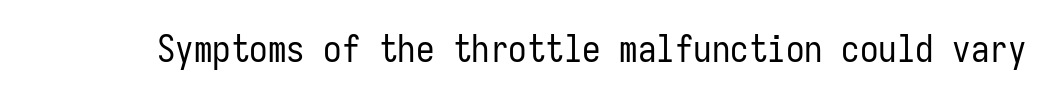
Q: Is the text bold? A: No.
Q: Is the text italic (slanted)? A: No, it is upright.
Q: Is the typeface a serif or a sans-serif typeface? A: Sans-serif.
Q: Is the text underlined? A: No.
Q: Is the spacing between letters normal or unusually wide? A: Normal.
Q: Width (condensed, normal, or wide)? A: Condensed.
Q: Stroke contrast? A: Low.
Q: x-height? A: Medium.
Q: Monospaced? A: Yes.
